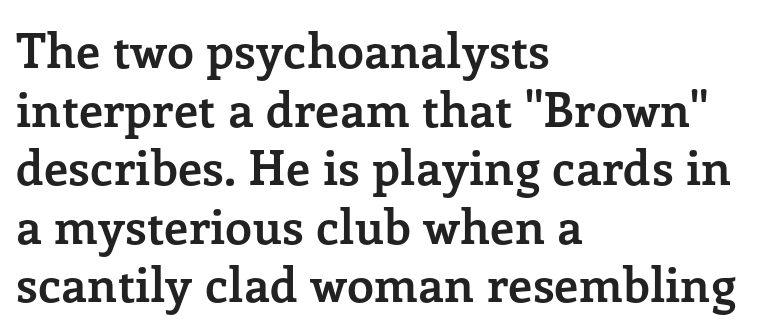
No extra tracking has been applied to these lines. The passage shown is typed in a proportional face where columns would drift. Posture: straight, roman, zero tilt. Font category for this specimen: serif.
